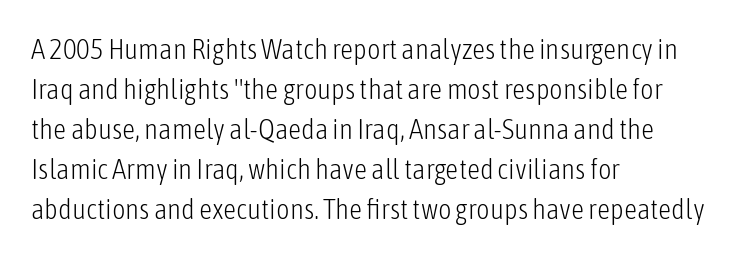
Does the type have serifs? No, each stem ends abruptly. Descender tails drop into unmarked territory. The rendering anchors every line to the left-hand side. The strokes carry an ordinary text weight at most.
